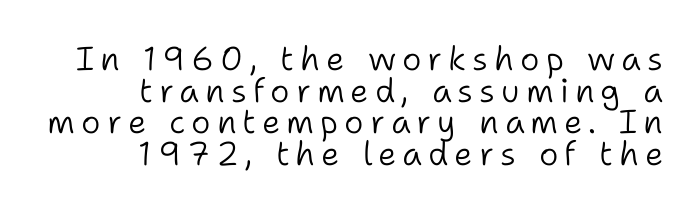
The image shows 33 px light sans-serif type, upright; set right-aligned, tight line spacing (0.96x), not underlined; low stroke contrast and a medium x-height.
